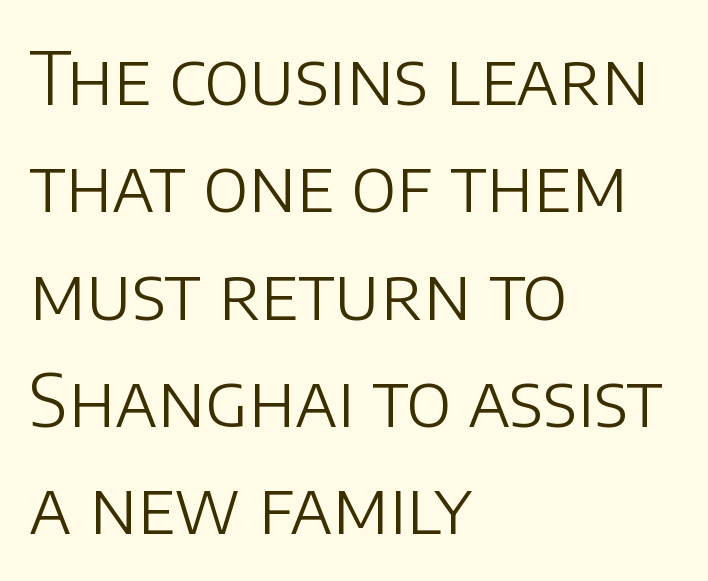
Ordinary non-slanted type is in use. Each stroke keeps to a modest, everyday thickness or less. Decoration check: the copy has no underline. Regarding leading, the lines here are spaced in the standard way. Is this a fixed-width face? No — the glyphs have proportional, varying widths.
